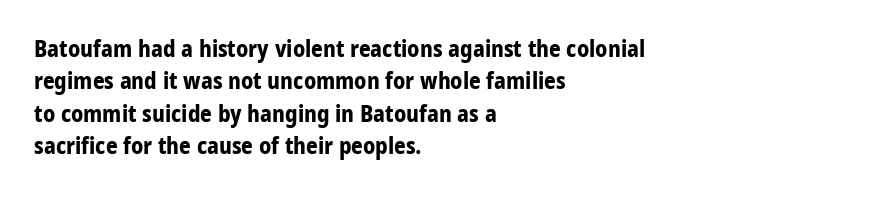
Q: Is the text bold? A: Yes.
Q: Is the text italic (slanted)? A: No, it is upright.
Q: Is the text underlined? A: No.
Q: How is the paragraph aligned? A: Left-aligned.
Q: Is the spacing between letters normal or unusually wide? A: Normal.
Q: Is the spacing between lines tight, normal or loose? A: Normal.
